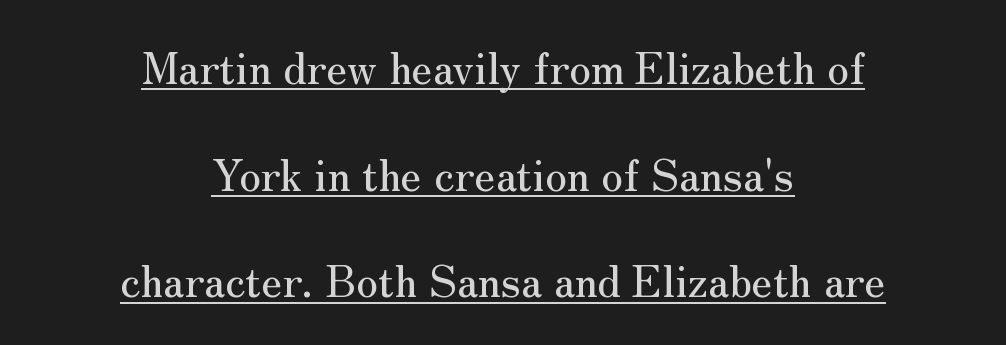
These lines are centered, leaving both edges ragged. Short note: letters normally spaced. Do the characters align in a grid? No, the font is proportional. The designer dialed line spacing up above the default. If you drew a line through each stem, it would be perfectly vertical.
